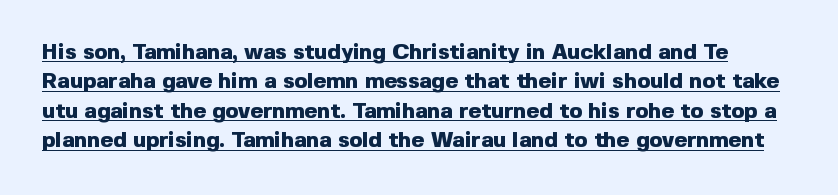
The image shows 22 px bold type, upright; set normal line spacing (1.34x), normal letter spacing, underlined.
